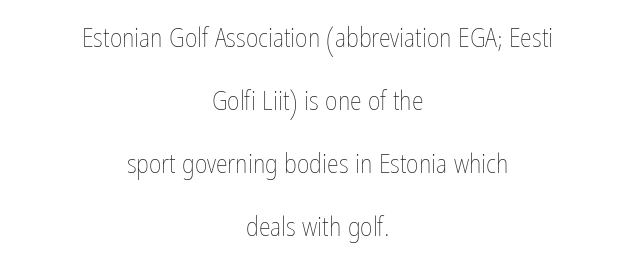
Q: Is the text bold? A: No.
Q: Is the text italic (slanted)? A: No, it is upright.
Q: Is the text underlined? A: No.
Q: How is the paragraph aligned? A: Centered.
Q: Is the spacing between letters normal or unusually wide? A: Normal.
Q: Is the spacing between lines tight, normal or loose? A: Loose.
